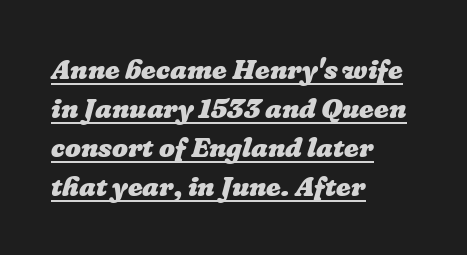
The image shows 28 px heavy type; set left-aligned, normal line spacing (1.39x), normal letter spacing, underlined; low stroke contrast and a medium x-height.
